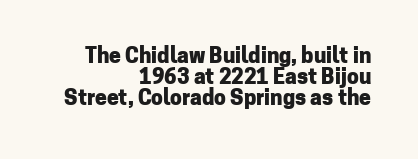
{"italic": "no", "bold": "yes", "underline": "no", "align": "right", "line_spacing": "tight", "line_spacing_ratio": 1.01, "letter_spacing": "normal", "letter_spacing_em": 0.0, "glyph_px": 21}
